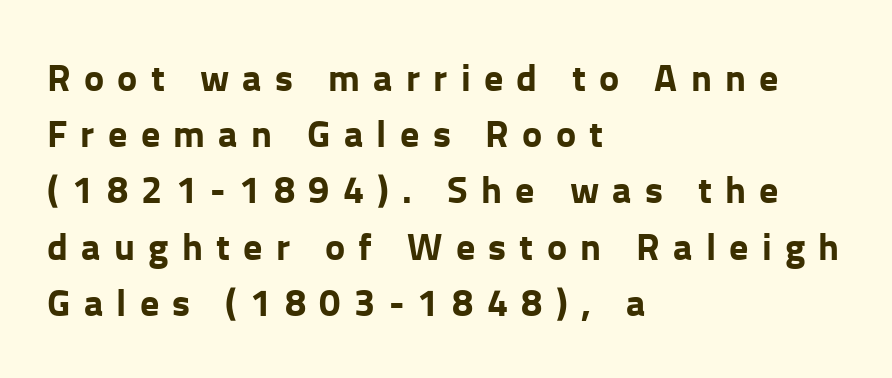
Q: Is the text bold? A: Yes.
Q: Is the text italic (slanted)? A: No, it is upright.
Q: Is the typeface a serif or a sans-serif typeface? A: Sans-serif.
Q: Is the text underlined? A: No.
Q: How is the paragraph aligned? A: Left-aligned.
Q: Is the spacing between letters normal or unusually wide? A: Unusually wide.
Q: Is the spacing between lines tight, normal or loose? A: Normal.
Q: Width (condensed, normal, or wide)? A: Normal.
Q: Stroke contrast? A: Low.
Q: x-height? A: Medium.
Q: Monospaced? A: No.
